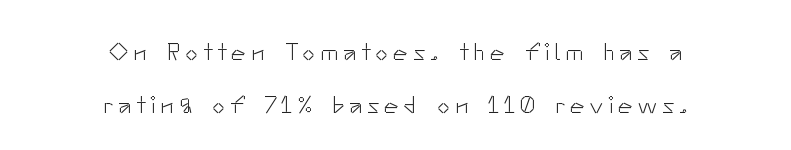
Q: Is the text bold? A: No.
Q: Is the text italic (slanted)? A: No, it is upright.
Q: Is the text underlined? A: No.
Q: How is the paragraph aligned? A: Centered.
Q: Is the spacing between letters normal or unusually wide? A: Unusually wide.
Q: Is the spacing between lines tight, normal or loose? A: Loose.
